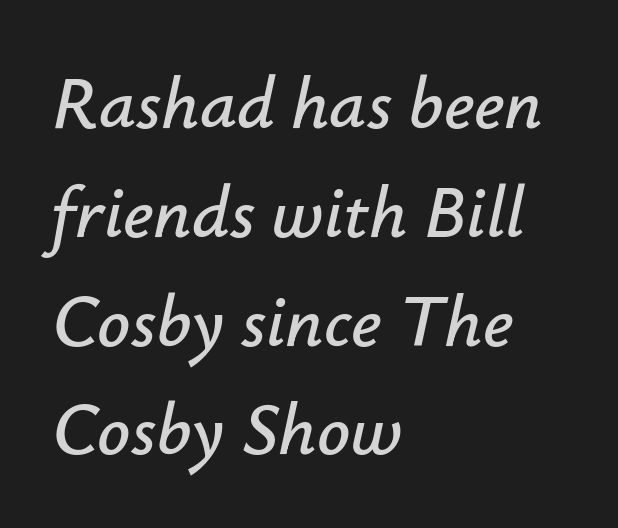
Q: Is the text italic (slanted)? A: Yes, it leans right by about 12 degrees.
Q: Is the text underlined? A: No.
Q: How is the paragraph aligned? A: Left-aligned.
Q: Is the spacing between letters normal or unusually wide? A: Normal.
Q: Is the spacing between lines tight, normal or loose? A: Normal.
Q: Width (condensed, normal, or wide)? A: Normal.
Q: Stroke contrast? A: Low.
Q: x-height? A: Small.
Q: Monospaced? A: No.
